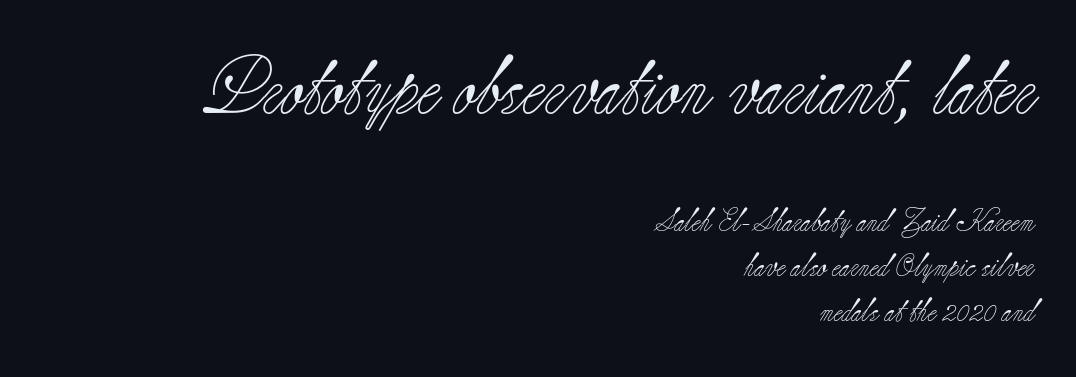
The image shows 58 px light serif type; set right-aligned, loose line spacing (1.96x), normal letter spacing, not underlined; the first (top) block is 2.52x larger; low stroke contrast and a small x-height.
